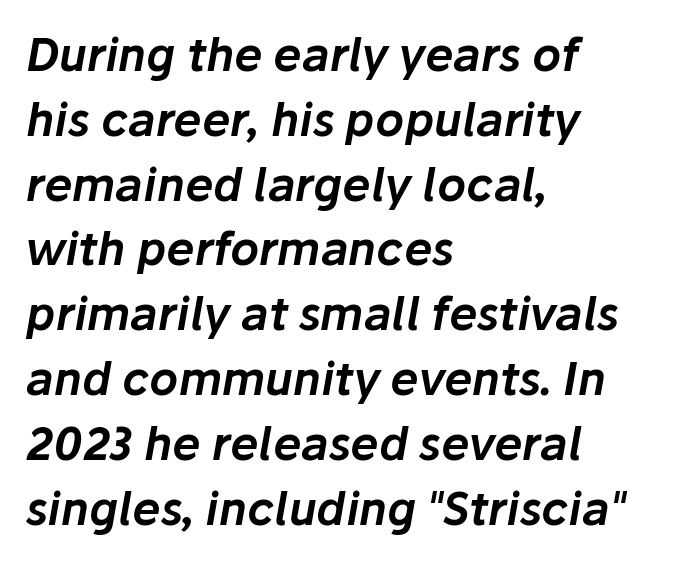
The image shows 45 px text type, italic (leaning right); set left-aligned, normal line spacing (1.44x), normal letter spacing, not underlined; low stroke contrast and a medium x-height.
